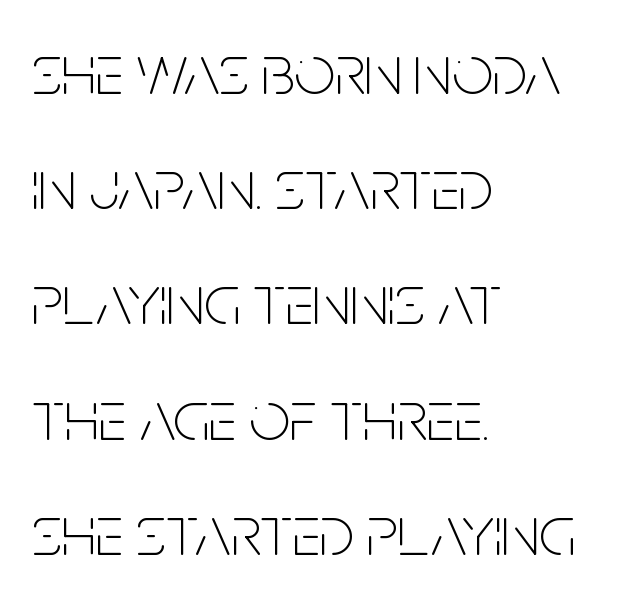
{"serif": "no", "italic": "no", "bold": "no", "weight": "thin", "width": "condensed", "stroke_contrast": "low", "x_height": "large", "monospaced": "no", "underline": "no", "align": "left", "line_spacing": "normal", "line_spacing_ratio": 1.6, "letter_spacing": "normal", "letter_spacing_em": 0.0, "glyph_px": 72}
